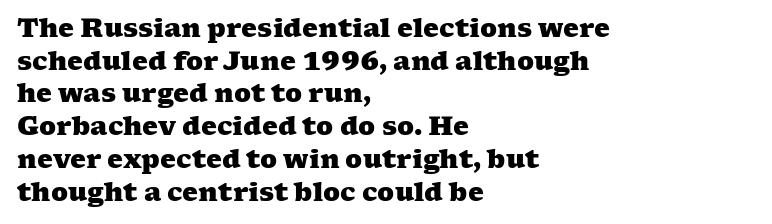
Q: Is the text bold? A: Yes.
Q: Is the text underlined? A: No.
Q: How is the paragraph aligned? A: Left-aligned.
Q: Is the spacing between letters normal or unusually wide? A: Normal.
Q: Is the spacing between lines tight, normal or loose? A: Normal.
